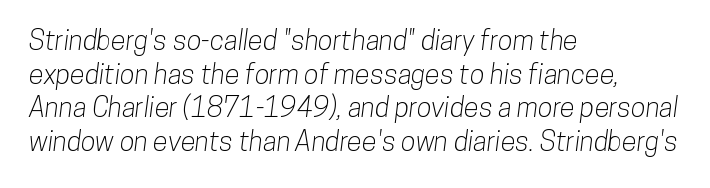
The image shows 27 px text type; set left-aligned, normal line spacing (1.25x), normal letter spacing, not underlined.
